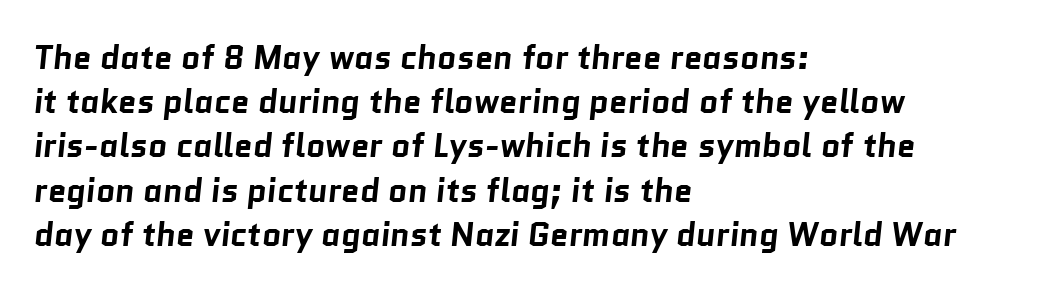
Q: Is the text bold? A: Yes.
Q: Is the typeface a serif or a sans-serif typeface? A: Sans-serif.
Q: Is the text underlined? A: No.
Q: How is the paragraph aligned? A: Left-aligned.
Q: Is the spacing between letters normal or unusually wide? A: Normal.
Q: Is the spacing between lines tight, normal or loose? A: Normal.
Q: Width (condensed, normal, or wide)? A: Normal.
Q: Stroke contrast? A: Low.
Q: x-height? A: Medium.
Q: Monospaced? A: No.
